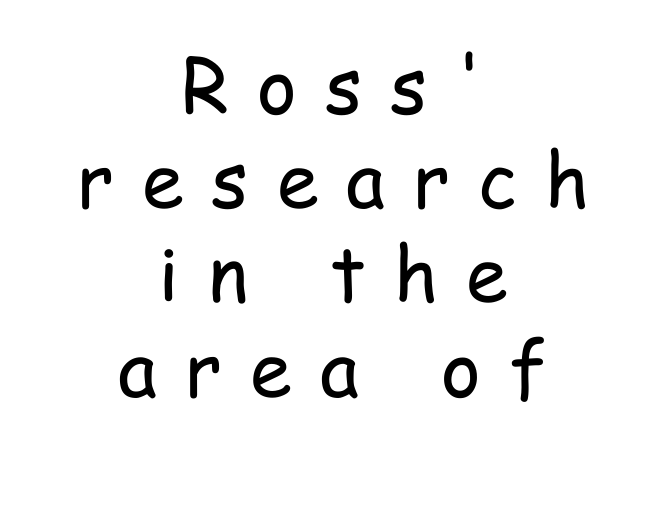
The image shows 76 px regular-weight, condensed sans-serif type, upright; set centered, line spacing 1.24x, unusually wide letter spacing (+0.37 em), not underlined; low stroke contrast and a medium x-height.
